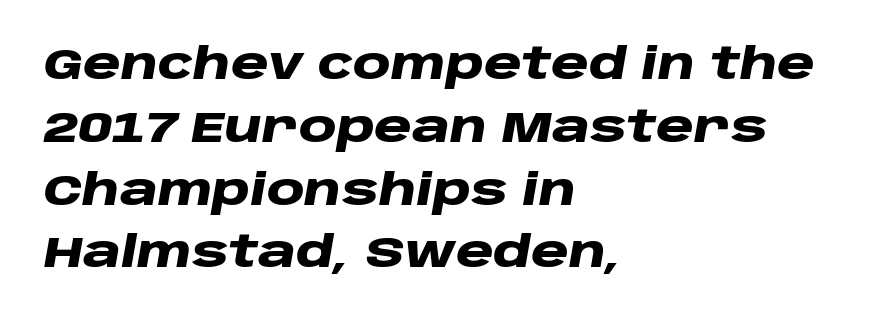
The rendering uses natural spacing where letterforms have individual widths. The string is rendered with underlining switched off. This sample is left-justified, so line endings fall wherever the words run out. Designer's note — italics engaged. On the weight axis this lands at bold, roughly 700.
